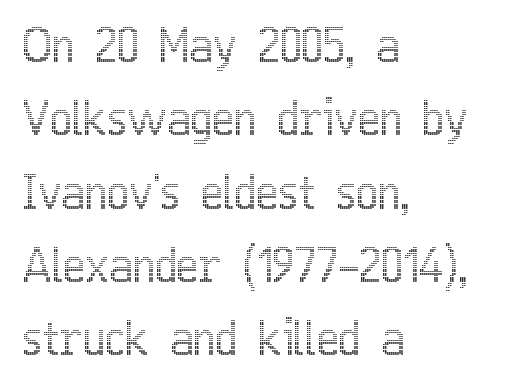
The image shows 47 px condensed type, upright; set left-aligned, normal line spacing (1.56x), normal letter spacing, not underlined; a medium x-height.
